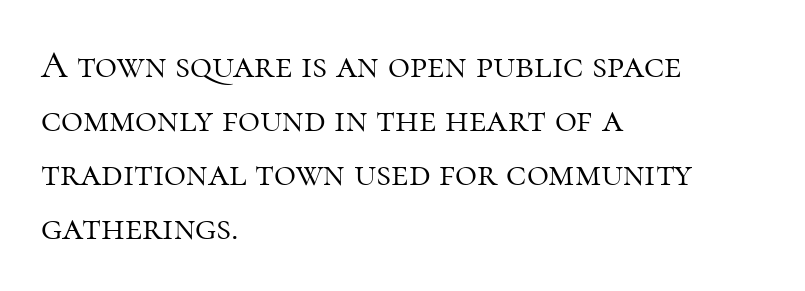
{"serif": "yes", "italic": "no", "bold": "no", "weight": "light", "width": "normal", "stroke_contrast": "high", "x_height": "medium", "monospaced": "no", "underline": "no", "align": "left", "line_spacing": "normal", "line_spacing_ratio": 1.42, "letter_spacing": "normal", "letter_spacing_em": 0.0, "glyph_px": 38}
